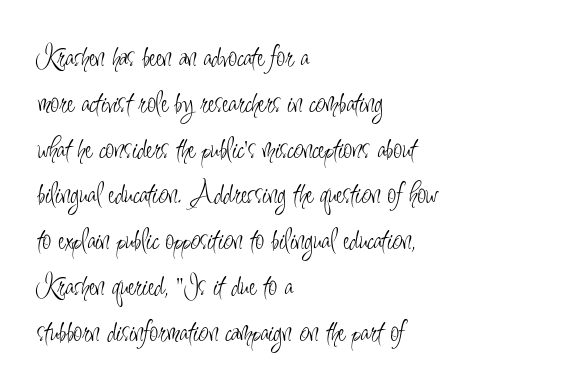
Line spacing here is normal. A quiet, ordinary-to-light weight characterises the typeface. These lines are set flush left with a ragged right edge. This sample has the flowing, uneven cadence of proportional lettering.
